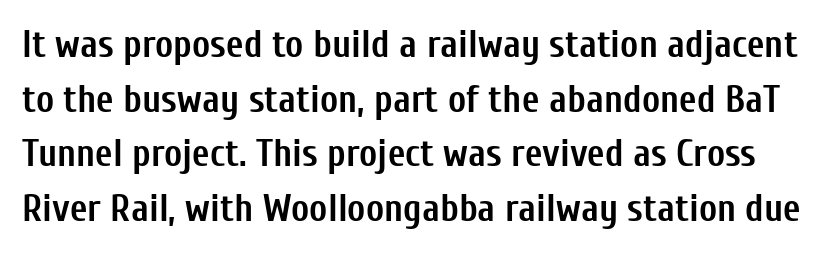
Q: Is the text bold? A: Yes.
Q: Is the text italic (slanted)? A: No, it is upright.
Q: Is the typeface a serif or a sans-serif typeface? A: Sans-serif.
Q: Is the text underlined? A: No.
Q: Is the spacing between letters normal or unusually wide? A: Normal.
Q: Is the spacing between lines tight, normal or loose? A: Normal.
Q: Width (condensed, normal, or wide)? A: Condensed.
Q: Stroke contrast? A: Low.
Q: x-height? A: Medium.
Q: Monospaced? A: No.
